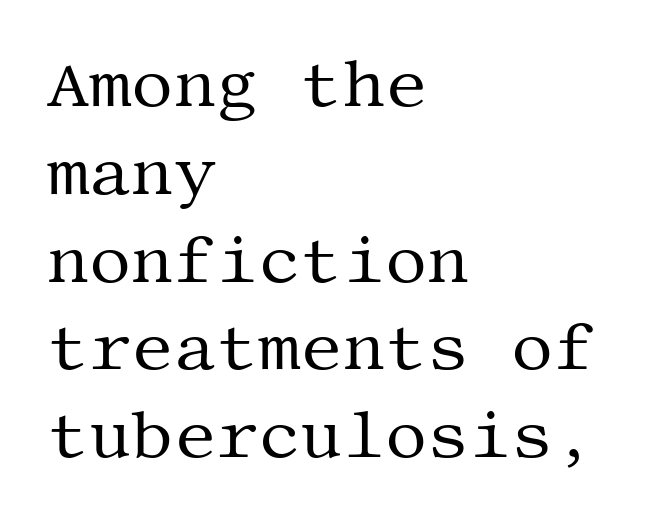
Q: Is the text bold? A: No.
Q: Is the text italic (slanted)? A: No, it is upright.
Q: Is the typeface a serif or a sans-serif typeface? A: Serif.
Q: Is the text underlined? A: No.
Q: How is the paragraph aligned? A: Left-aligned.
Q: Is the spacing between letters normal or unusually wide? A: Normal.
Q: Is the spacing between lines tight, normal or loose? A: Normal.
Q: Width (condensed, normal, or wide)? A: Normal.
Q: Stroke contrast? A: Medium.
Q: x-height? A: Large.
